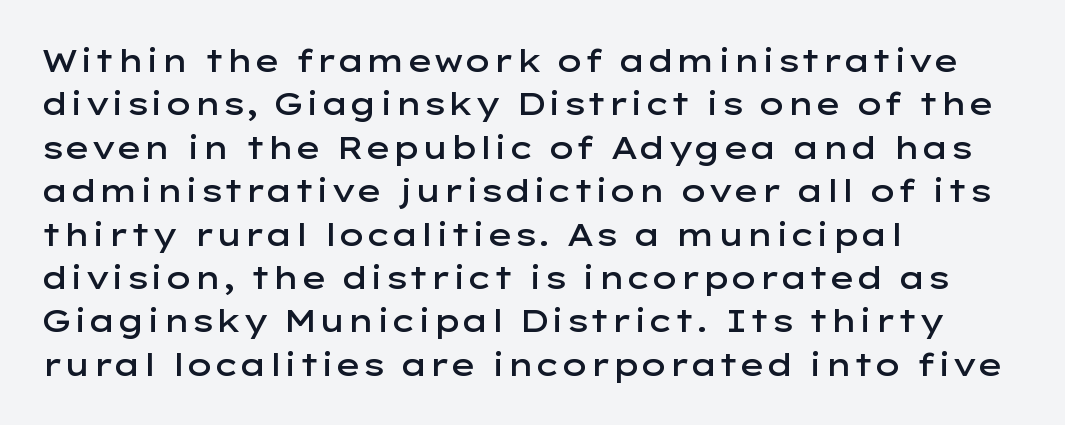
The image shows 31 px semibold, wide sans-serif type, upright; set left-aligned, normal line spacing (1.4x), normal letter spacing, not underlined; low stroke contrast and a medium x-height.
